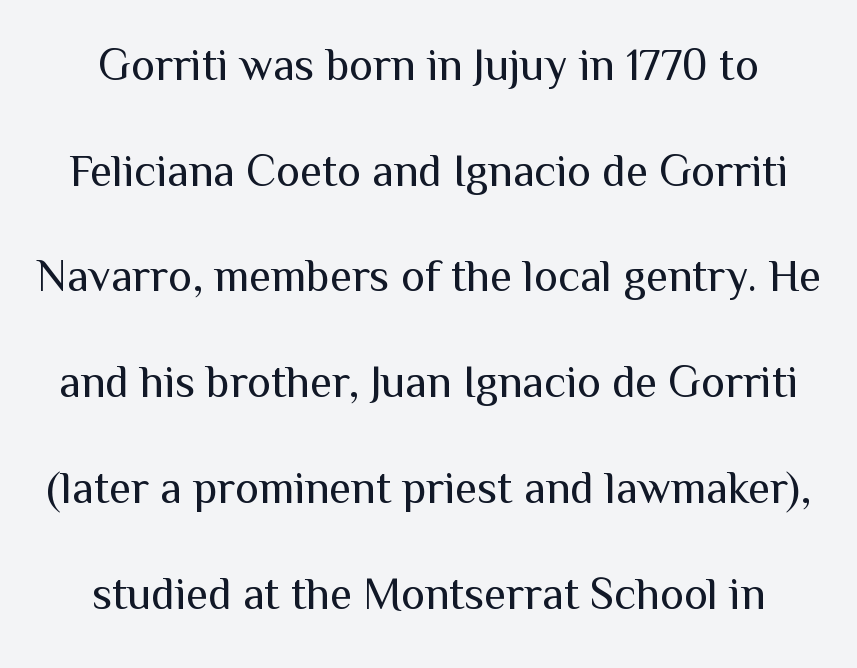
Standard letterfit; no display-style spreading of the glyphs. Summary of weight: not heavy and not bold. The glyphs are unaccompanied by any horizontal stroke below them. The letters stand straight up with perfectly vertical stems. Serifs: no, the terminals of the letterforms are clean.
